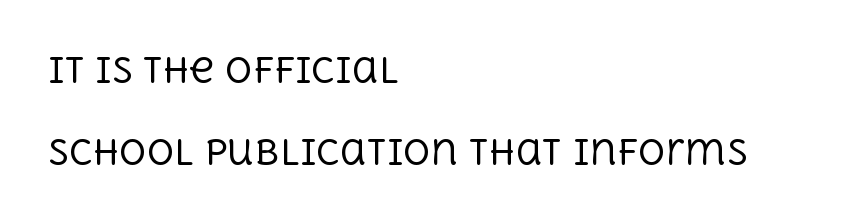
Q: Is the text bold? A: No.
Q: Is the text italic (slanted)? A: No, it is upright.
Q: Is the typeface a serif or a sans-serif typeface? A: Serif.
Q: Is the text underlined? A: No.
Q: How is the paragraph aligned? A: Left-aligned.
Q: Is the spacing between letters normal or unusually wide? A: Normal.
Q: Is the spacing between lines tight, normal or loose? A: Loose.
Q: Width (condensed, normal, or wide)? A: Normal.
Q: x-height? A: Large.
Q: Monospaced? A: No.
